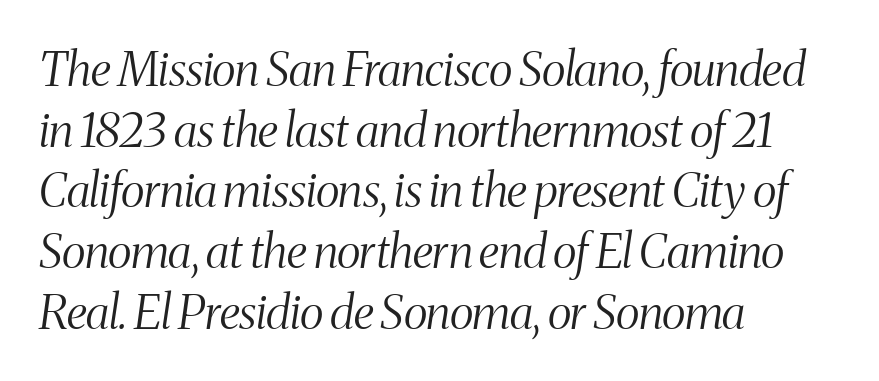
Q: Is the text bold? A: No.
Q: Is the text italic (slanted)? A: Yes, it leans right by about 8 degrees.
Q: Is the typeface a serif or a sans-serif typeface? A: Serif.
Q: Is the text underlined? A: No.
Q: How is the paragraph aligned? A: Left-aligned.
Q: Is the spacing between letters normal or unusually wide? A: Normal.
Q: Is the spacing between lines tight, normal or loose? A: Normal.
Q: Width (condensed, normal, or wide)? A: Condensed.
Q: Stroke contrast? A: Medium.
Q: x-height? A: Medium.
Q: Monospaced? A: No.
